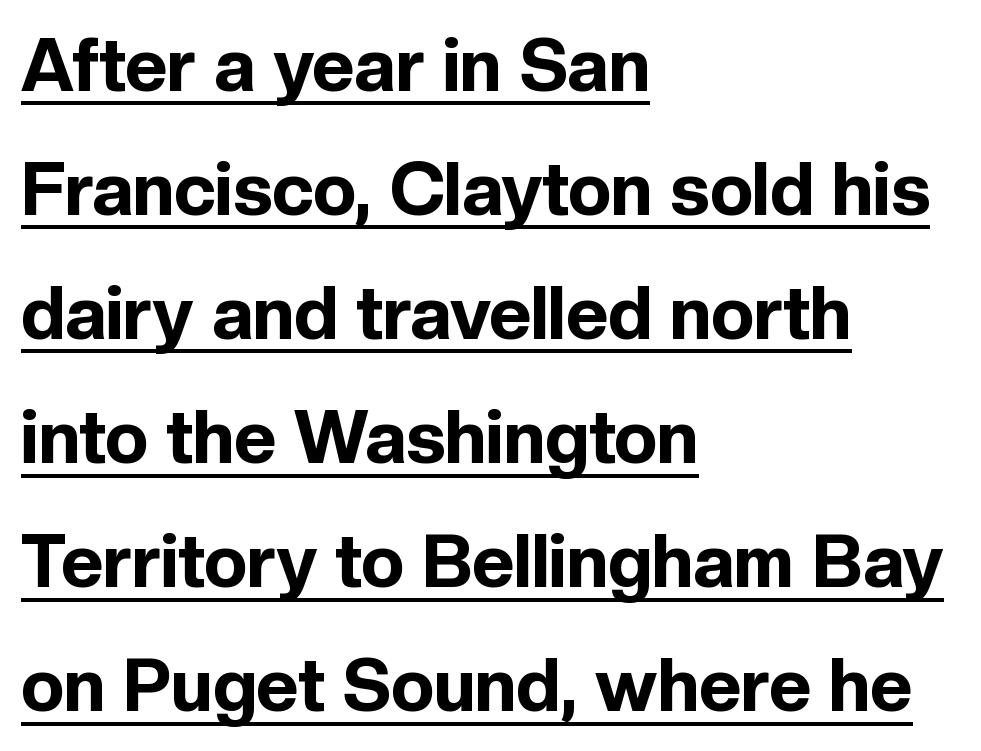
The image shows 73 px bold sans-serif type, upright; set left-aligned, normal line spacing (1.7x), normal letter spacing, underlined; a medium x-height.
